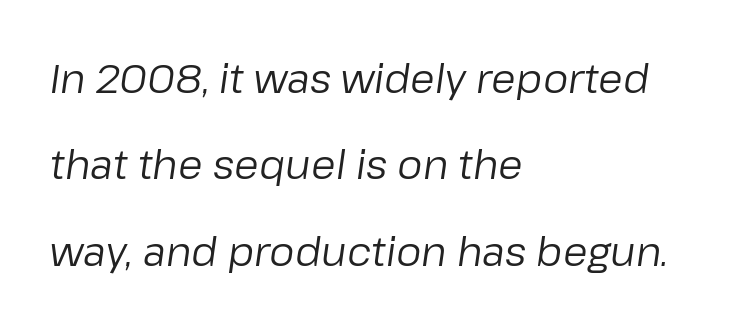
Spacing verdict: proportional, widths tailored to each character. Alignment: flush left. There is no visible air inserted between adjacent glyphs. If you drew a line through each stem, it would be angled.
